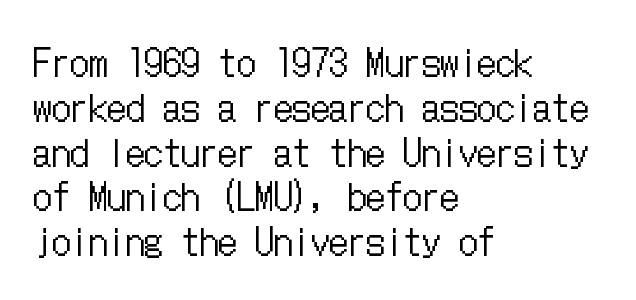
{"italic": "no", "bold": "no", "weight": "regular", "width": "condensed", "stroke_contrast": "low", "x_height": "medium", "underline": "no", "align": "left", "line_spacing_ratio": 1.21, "letter_spacing": "normal", "letter_spacing_em": 0.0, "glyph_px": 37}
